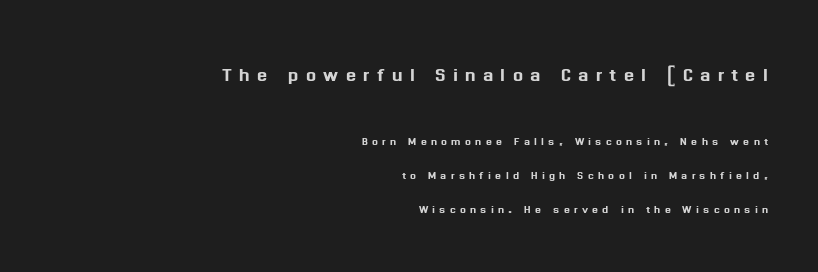
{"italic": "no", "underline": "no", "align": "right", "line_spacing": "loose", "line_spacing_ratio": 2.41, "letter_spacing": "wide", "letter_spacing_em": 0.3, "larger_block": "first", "size_ratio": 1.71, "glyph_px": 24}
